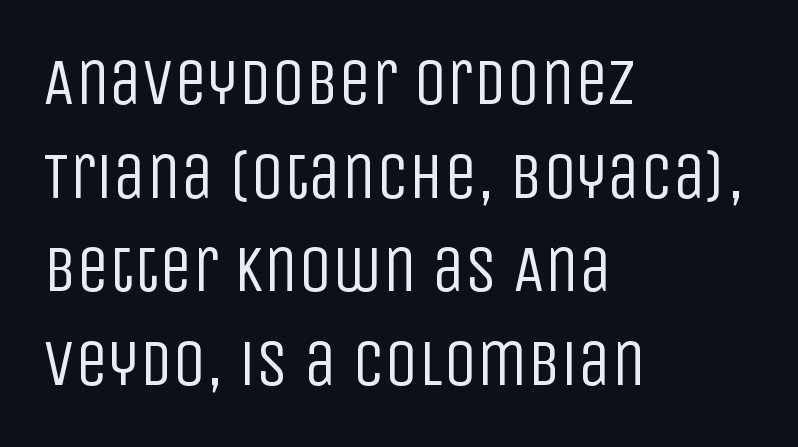
The image shows 66 px regular-weight, condensed sans-serif type, upright; set left-aligned, normal line spacing (1.42x), normal letter spacing, not underlined; low stroke contrast and a large x-height.
